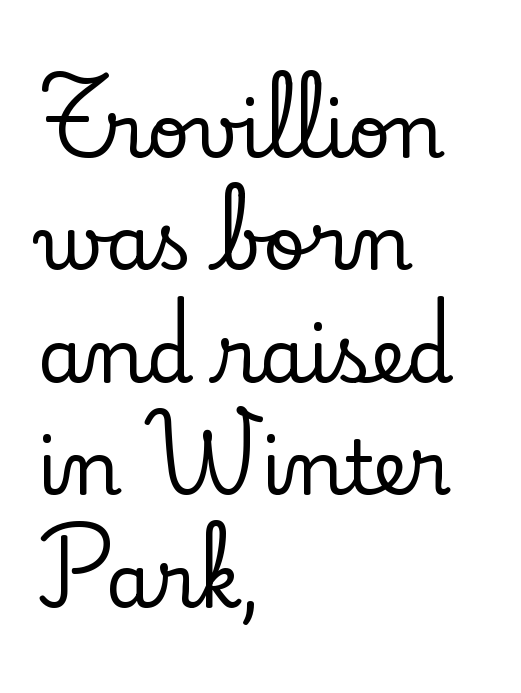
{"serif": "yes", "italic": "no", "width": "normal", "stroke_contrast": "low", "x_height": "small", "monospaced": "no", "underline": "no", "align": "left", "line_spacing": "normal", "line_spacing_ratio": 1.5, "letter_spacing": "normal", "letter_spacing_em": 0.0, "glyph_px": 75}
